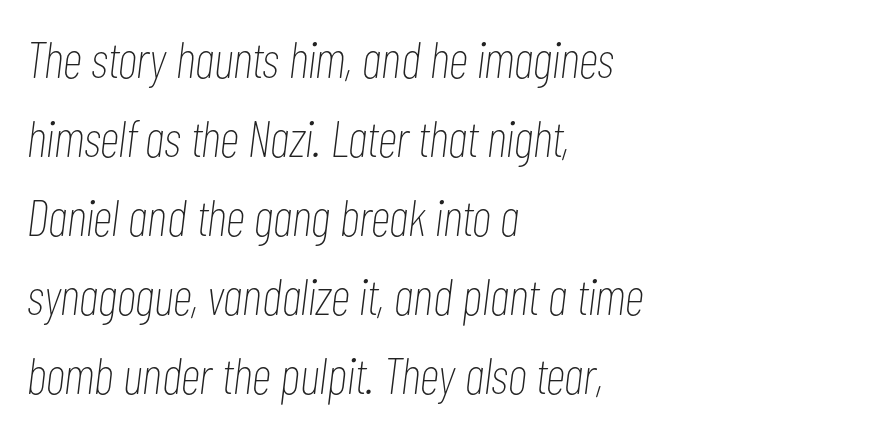
{"italic": "yes", "lean": "right", "slant_degrees": 7, "bold": "no", "weight": "thin", "width": "condensed", "stroke_contrast": "low", "x_height": "medium", "monospaced": "no", "underline": "no", "align": "left", "line_spacing": "normal", "line_spacing_ratio": 1.55, "letter_spacing": "normal", "letter_spacing_em": 0.0, "glyph_px": 51}
